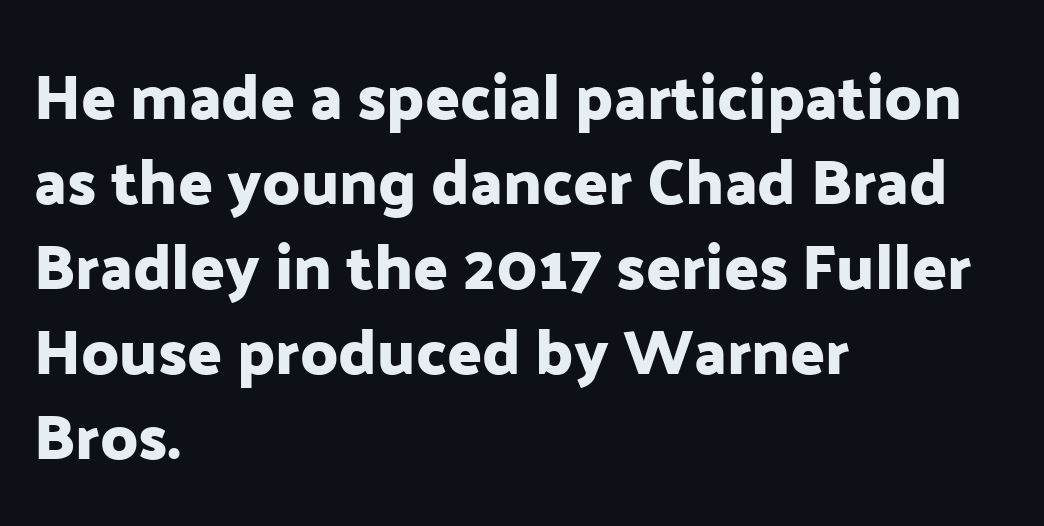
Q: Is the text italic (slanted)? A: No, it is upright.
Q: Is the typeface a serif or a sans-serif typeface? A: Sans-serif.
Q: Is the text underlined? A: No.
Q: How is the paragraph aligned? A: Left-aligned.
Q: Is the spacing between letters normal or unusually wide? A: Normal.
Q: Is the spacing between lines tight, normal or loose? A: Normal.
Q: Width (condensed, normal, or wide)? A: Normal.
Q: Stroke contrast? A: Low.
Q: x-height? A: Medium.
Q: Monospaced? A: No.
